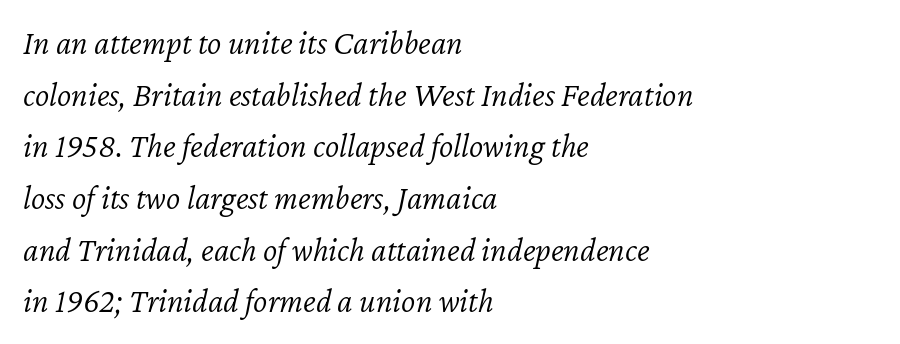
The image shows 34 px light type, italic (leaning right); set left-aligned, normal line spacing (1.52x), normal letter spacing, not underlined; low stroke contrast and a medium x-height.
